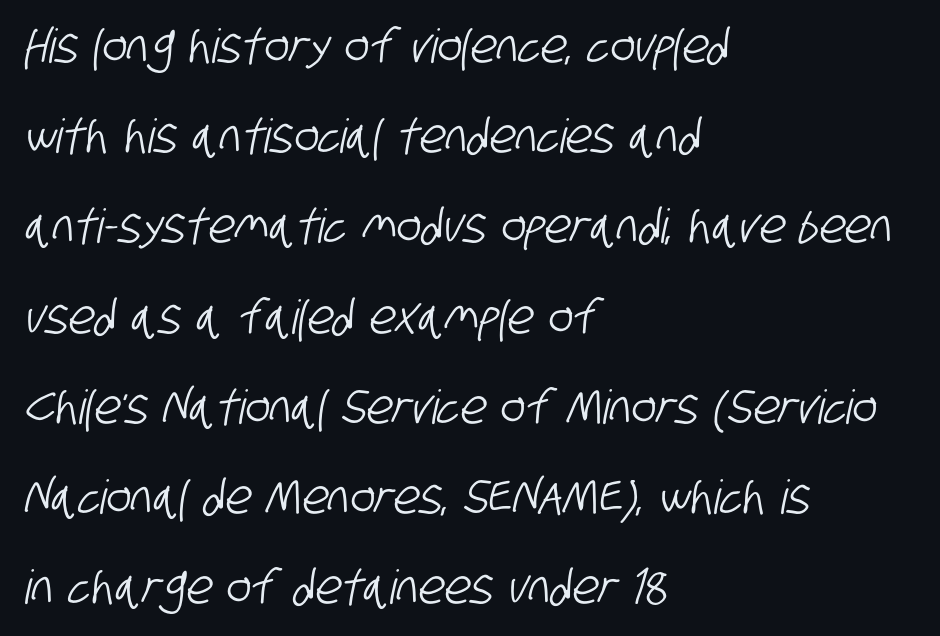
A clean baseline with only descenders dipping below it. Default kerning and tracking; the words read as compact shapes. The passage shown stacks its lines with a broad gap. Which margin do the lines hug? The left one — the right edge is uneven.
